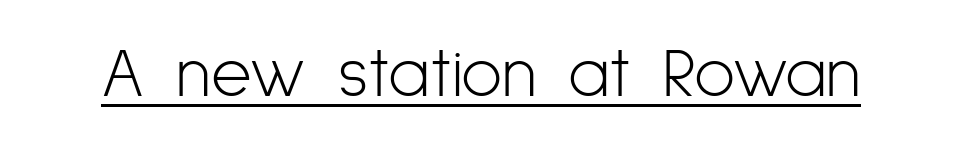
{"serif": "no", "italic": "no", "bold": "no", "weight": "light", "width": "condensed", "stroke_contrast": "low", "x_height": "medium", "monospaced": "no", "underline": "yes", "letter_spacing": "normal", "letter_spacing_em": 0.0, "glyph_px": 70}
